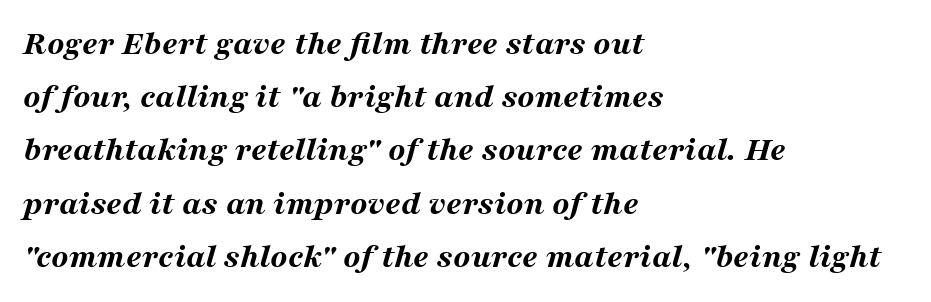
Q: Is the text bold? A: Yes.
Q: Is the text italic (slanted)? A: Yes, it leans right by about 16 degrees.
Q: Is the text underlined? A: No.
Q: How is the paragraph aligned? A: Left-aligned.
Q: Is the spacing between letters normal or unusually wide? A: Normal.
Q: Is the spacing between lines tight, normal or loose? A: Normal.
Q: Width (condensed, normal, or wide)? A: Wide.
Q: Stroke contrast? A: Medium.
Q: x-height? A: Medium.
Q: Monospaced? A: No.
